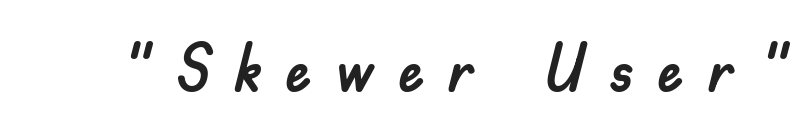
{"serif": "no", "width": "normal", "stroke_contrast": "low", "x_height": "small", "monospaced": "no", "underline": "no", "letter_spacing": "wide", "letter_spacing_em": 0.35, "glyph_px": 66}
